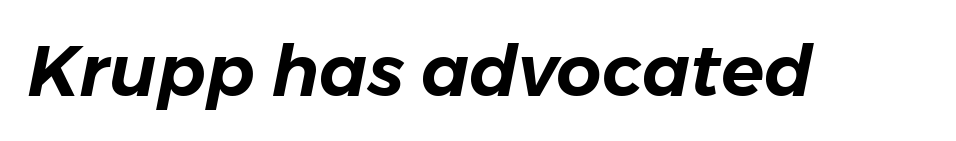
Rendered with sloped, italic letterforms. Letters rest on an invisible, unmarked baseline. This sample has the flowing, uneven cadence of proportional lettering. Each word holds together tightly as a unit, with standard inter-letter gaps.
